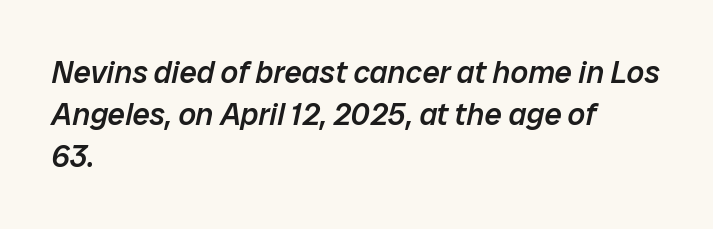
Q: Is the text bold? A: Semi-bold.
Q: Is the text italic (slanted)? A: Yes, it leans right by about 12 degrees.
Q: Is the text underlined? A: No.
Q: How is the paragraph aligned? A: Left-aligned.
Q: Is the spacing between letters normal or unusually wide? A: Normal.
Q: Is the spacing between lines tight, normal or loose? A: Normal.
Q: Width (condensed, normal, or wide)? A: Normal.
Q: Stroke contrast? A: Low.
Q: x-height? A: Medium.
Q: Monospaced? A: No.
